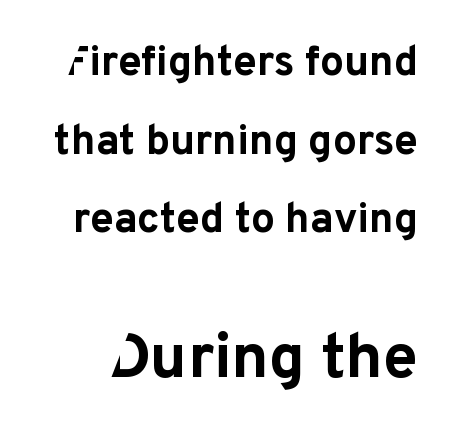
{"serif": "no", "italic": "no", "bold": "yes", "weight": "bold", "width": "normal", "stroke_contrast": "low", "x_height": "medium", "monospaced": "no", "underline": "no", "line_spacing_ratio": 1.87, "letter_spacing": "normal", "letter_spacing_em": 0.0, "larger_block": "second", "size_ratio": 1.5, "glyph_px": 63}
